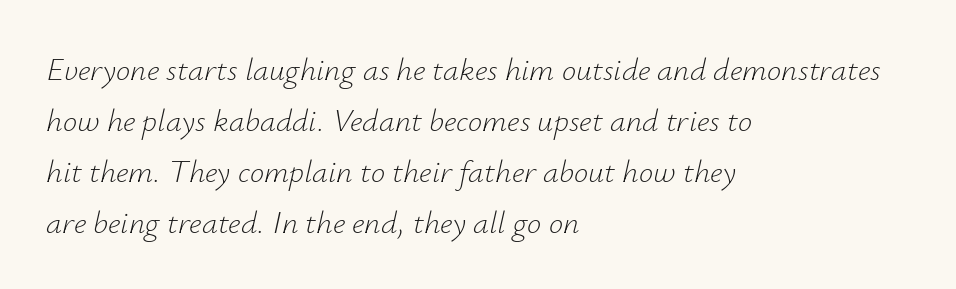
Q: Is the text bold? A: No.
Q: Is the text italic (slanted)? A: Yes, it leans right by about 12 degrees.
Q: Is the text underlined? A: No.
Q: How is the paragraph aligned? A: Left-aligned.
Q: Is the spacing between letters normal or unusually wide? A: Normal.
Q: Is the spacing between lines tight, normal or loose? A: Normal.
Q: Width (condensed, normal, or wide)? A: Normal.
Q: Stroke contrast? A: Low.
Q: x-height? A: Small.
Q: Monospaced? A: No.
